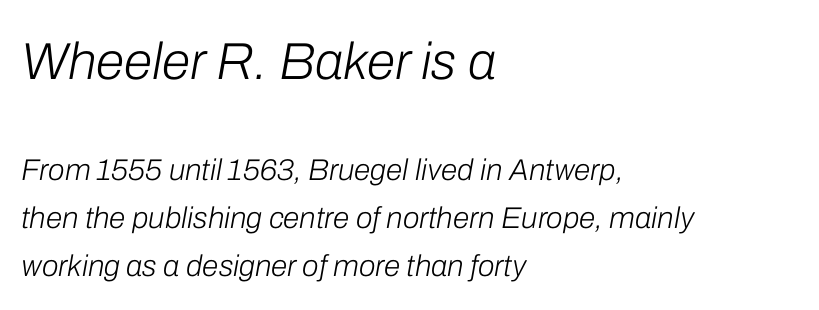
The image shows 52 px light type, italic (leaning right); set left-aligned, normal line spacing (1.6x), normal letter spacing, not underlined; the first (top) block is 1.73x larger; low stroke contrast and a medium x-height.
